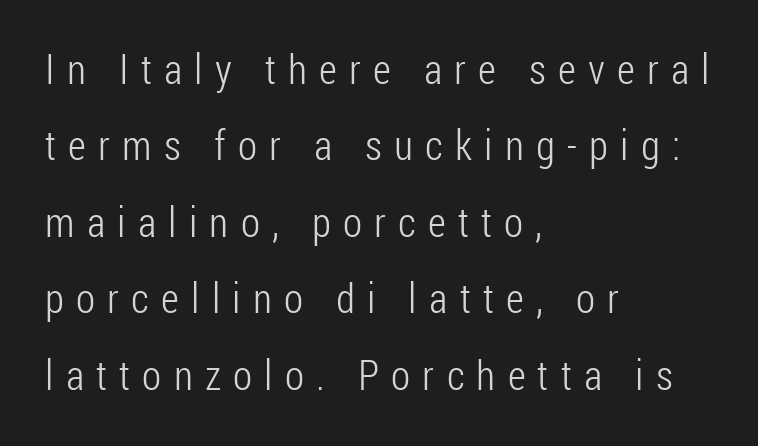
Think of a printed novel: that variable character pitch is what you see here. Tracking here is generous; glyphs stand well apart from one another. Is this a sans? Yes — the strokes have no serifs. Visually the block forms a straight wall on the left and a jagged coastline on the right. No letter is thick-stroked: the sample isn't bold.
